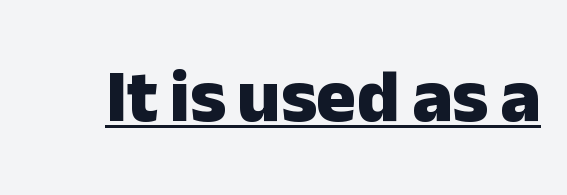
{"serif": "no", "italic": "no", "bold": "yes", "weight": "heavy", "width": "normal", "stroke_contrast": "low", "x_height": "medium", "monospaced": "no", "underline": "yes", "letter_spacing": "normal", "letter_spacing_em": 0.0, "glyph_px": 75}
